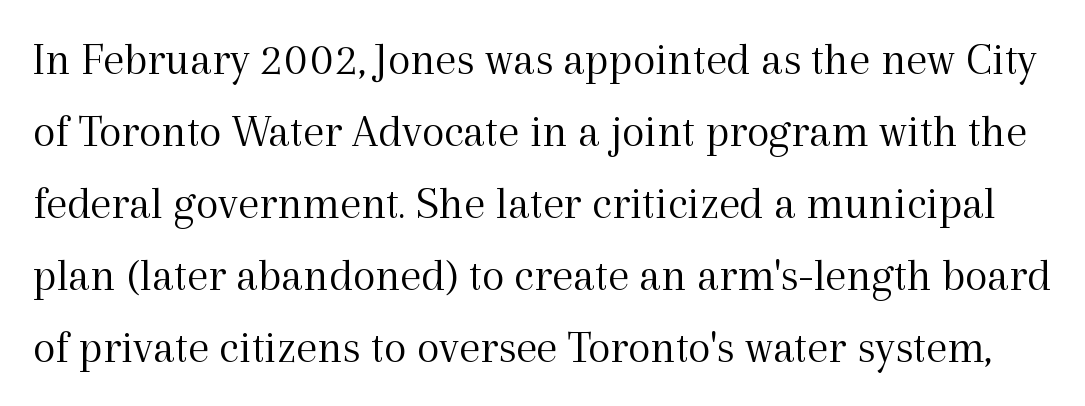
Note: serifs present on the glyphs. Bare-footed words on every line. No italicization has been applied; the sample stays upright. Think of a printed novel: that variable character pitch is what you see here.
